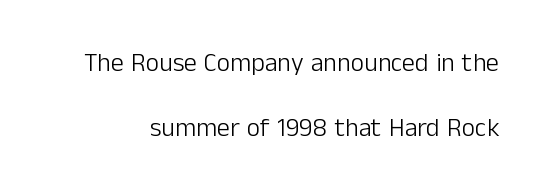
Just letters on the line, the space beneath them empty. Heaviness? Minimal to ordinary, like unemphasized prose. Ascenders rise straight up at ninety degrees. In terms of leading, this rendering errs on the spacious side. There is no visible air inserted between adjacent glyphs.
